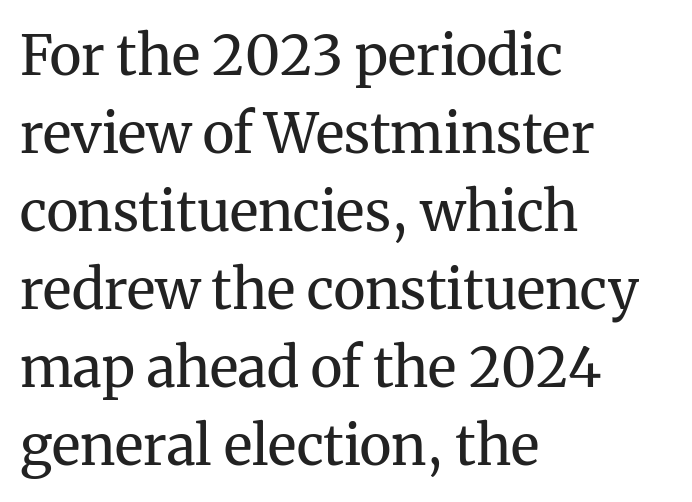
The font is comparable to plain body text, perhaps lighter. Posture: upright roman. Successive baselines arrive at the customary interval. Visually the block forms a straight wall on the left and a jagged coastline on the right.
